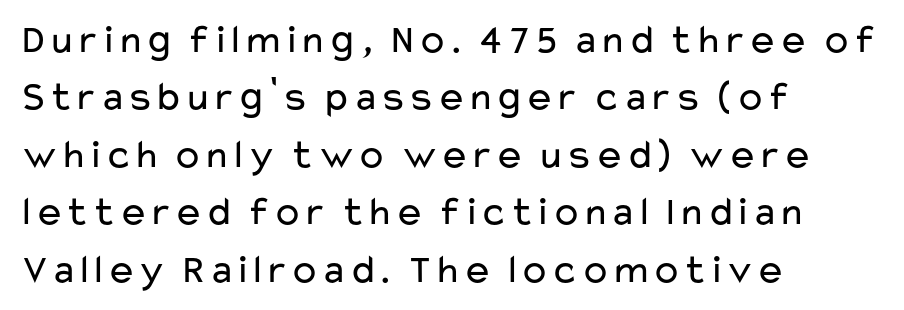
Q: Is the text bold? A: No.
Q: Is the text italic (slanted)? A: No, it is upright.
Q: Is the typeface a serif or a sans-serif typeface? A: Sans-serif.
Q: Is the text underlined? A: No.
Q: How is the paragraph aligned? A: Left-aligned.
Q: Is the spacing between letters normal or unusually wide? A: Normal.
Q: Is the spacing between lines tight, normal or loose? A: Normal.
Q: Width (condensed, normal, or wide)? A: Wide.
Q: Stroke contrast? A: Low.
Q: x-height? A: Medium.
Q: Monospaced? A: No.
